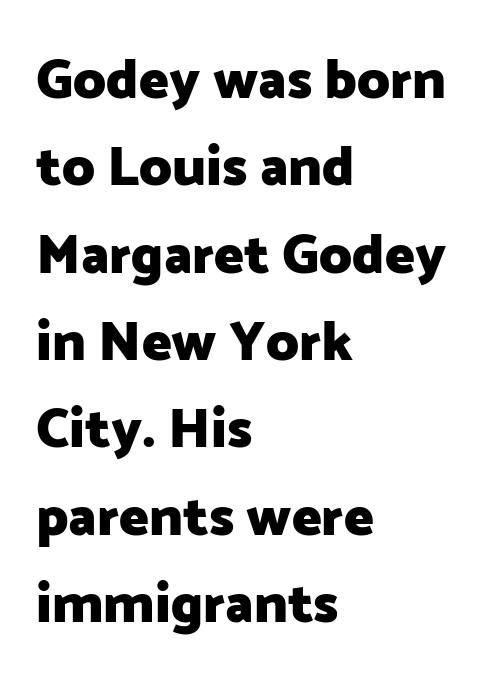
The image shows 56 px heavy sans-serif type, upright; set left-aligned, normal line spacing (1.56x), normal letter spacing, not underlined; low stroke contrast and a medium x-height.
